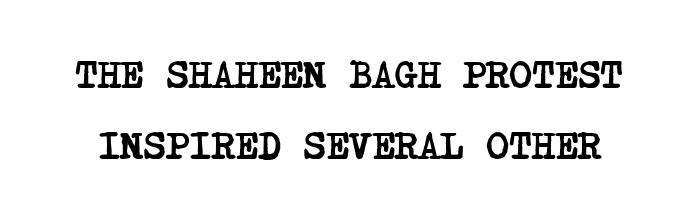
There is no visible air inserted between adjacent glyphs. The font is running at its bold setting. The characters display serif detailing at their extremities. The specimen omits any rule beneath the text block's lines.
